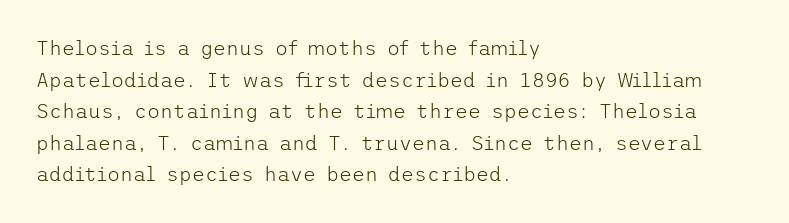
Q: Is the text bold? A: No.
Q: Is the text italic (slanted)? A: No, it is upright.
Q: Is the text underlined? A: No.
Q: How is the paragraph aligned? A: Left-aligned.
Q: Is the spacing between letters normal or unusually wide? A: Normal.
Q: Is the spacing between lines tight, normal or loose? A: Normal.
